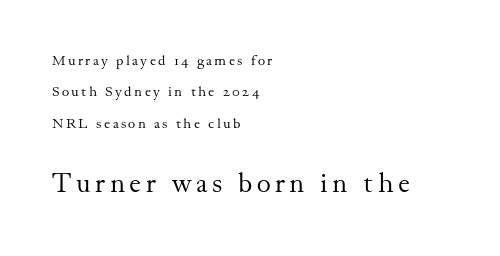
Q: Is the text bold? A: No.
Q: Is the text italic (slanted)? A: No, it is upright.
Q: Is the text underlined? A: No.
Q: How is the paragraph aligned? A: Left-aligned.
Q: Is the spacing between lines tight, normal or loose? A: Loose.
Q: Which block of text is set in a larger size, the first (top) or the second (bottom)? A: The second (bottom) one.
